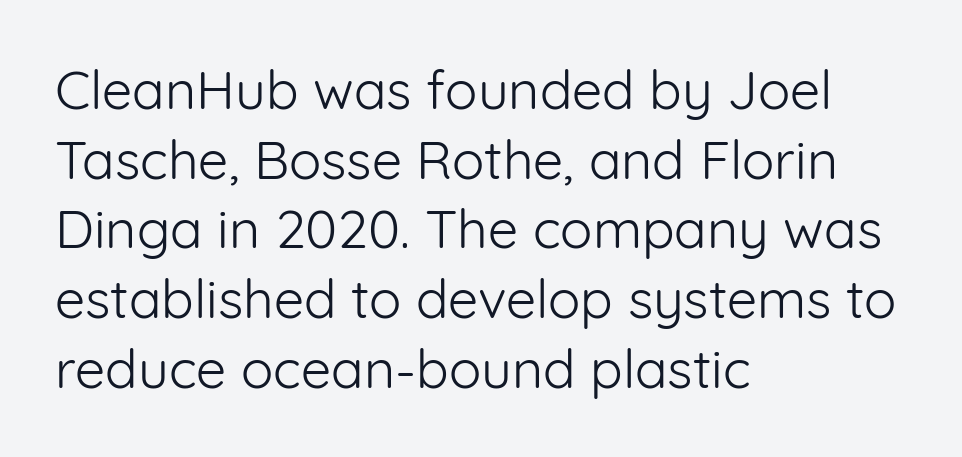
Q: Is the text bold? A: No.
Q: Is the text italic (slanted)? A: No, it is upright.
Q: Is the typeface a serif or a sans-serif typeface? A: Sans-serif.
Q: Is the text underlined? A: No.
Q: How is the paragraph aligned? A: Left-aligned.
Q: Is the spacing between letters normal or unusually wide? A: Normal.
Q: Is the spacing between lines tight, normal or loose? A: Normal.
Q: Width (condensed, normal, or wide)? A: Normal.
Q: Stroke contrast? A: Low.
Q: x-height? A: Medium.
Q: Monospaced? A: No.
